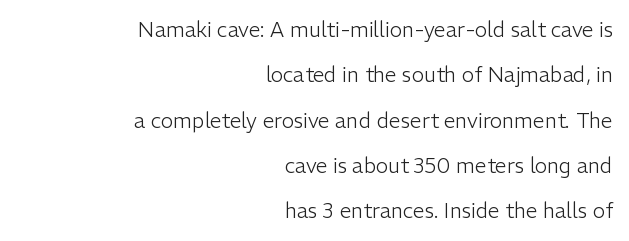
The foot of each line stays bare and open. Stroke mass is kept to a normal reading level or below. It's the straight-up-and-down kind of type. Each new line begins a long way beneath the previous one.
